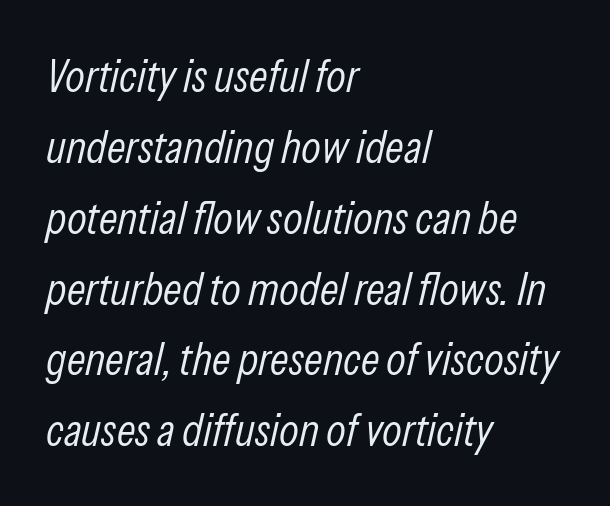
Q: Is the text bold? A: No.
Q: Is the text italic (slanted)? A: Yes, it leans right by about 13 degrees.
Q: Is the text underlined? A: No.
Q: How is the paragraph aligned? A: Left-aligned.
Q: Is the spacing between letters normal or unusually wide? A: Normal.
Q: Is the spacing between lines tight, normal or loose? A: Normal.
Q: Width (condensed, normal, or wide)? A: Condensed.
Q: Stroke contrast? A: Low.
Q: x-height? A: Medium.
Q: Monospaced? A: No.
